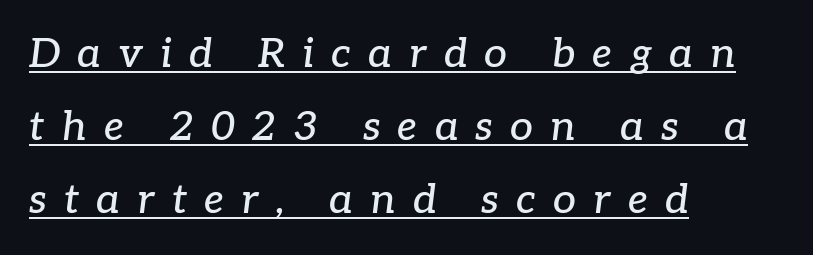
In terms of letterspacing, this is a distinctly airy, spread setting. Here the designer chose a conventional face with non-uniform glyph widths. Horizontal alignment here is leftward, the default for most running prose. A typesetter would label this face a serif. Observe the lean: these are italic letterforms.
